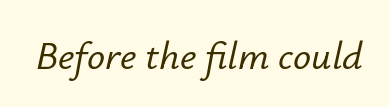
Q: Is the text italic (slanted)? A: Yes, it leans right by about 12 degrees.
Q: Is the text underlined? A: No.
Q: Is the spacing between letters normal or unusually wide? A: Normal.
Q: Width (condensed, normal, or wide)? A: Normal.
Q: Stroke contrast? A: Low.
Q: x-height? A: Small.
Q: Monospaced? A: No.
